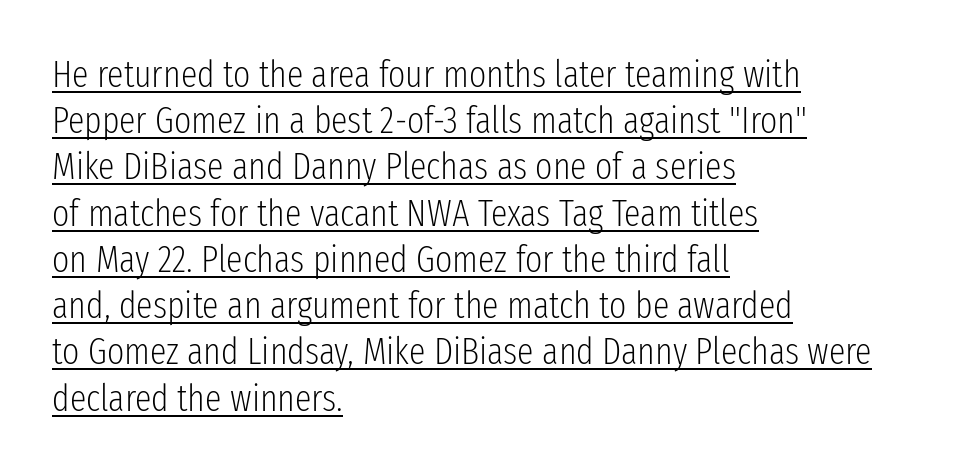
Q: Is the text bold? A: No.
Q: Is the text italic (slanted)? A: No, it is upright.
Q: Is the typeface a serif or a sans-serif typeface? A: Sans-serif.
Q: Is the text underlined? A: Yes.
Q: How is the paragraph aligned? A: Left-aligned.
Q: Is the spacing between letters normal or unusually wide? A: Normal.
Q: Is the spacing between lines tight, normal or loose? A: Normal.
Q: Width (condensed, normal, or wide)? A: Condensed.
Q: Stroke contrast? A: Low.
Q: x-height? A: Medium.
Q: Monospaced? A: No.
